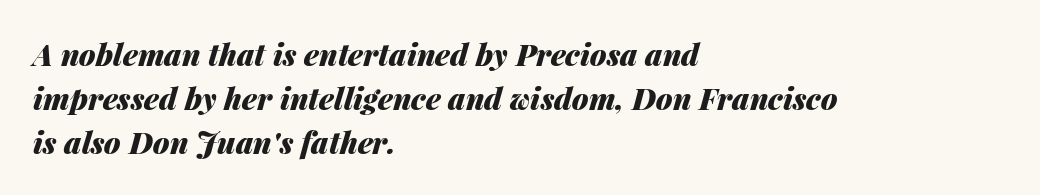
Q: Is the text bold? A: Yes.
Q: Is the text italic (slanted)? A: Yes, it leans right by about 14 degrees.
Q: Is the text underlined? A: No.
Q: How is the paragraph aligned? A: Left-aligned.
Q: Is the spacing between letters normal or unusually wide? A: Normal.
Q: Is the spacing between lines tight, normal or loose? A: Normal.
Q: Width (condensed, normal, or wide)? A: Normal.
Q: Stroke contrast? A: Medium.
Q: x-height? A: Medium.
Q: Monospaced? A: No.
